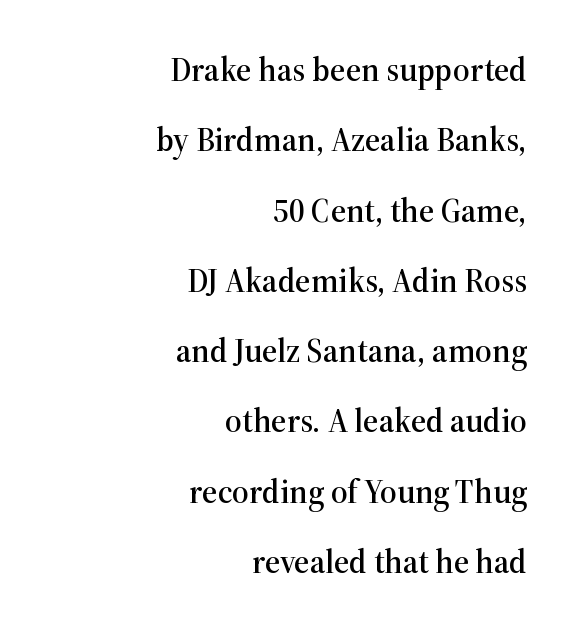
The image shows 33 px serif type, upright; set right-aligned, loose line spacing (2.13x), normal letter spacing, not underlined; high stroke contrast and a medium x-height.
